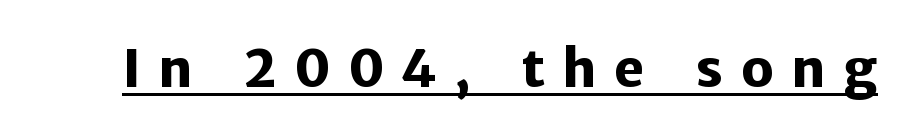
This sample has the flowing, uneven cadence of proportional lettering. The passage shown has open, widely tracked lettering throughout. Every character sits straight up, as roman type does. The passage shown is emphatically bold. In designer terms, the underline attribute is active on this setting.
